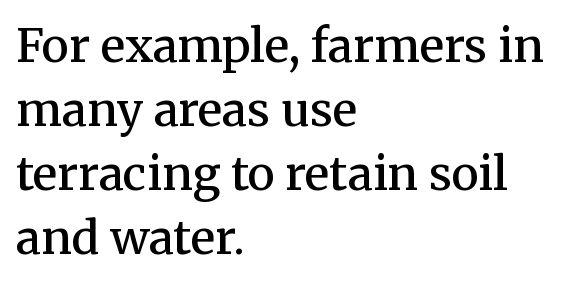
The specimen reads as upright at a glance. The text block is weighted toward the left margin, trailing off unevenly rightward. There is no visible air inserted between adjacent glyphs. Stems and bowls a touch heavier than normal — semibold. Line spacing here is normal. These lines are composed in type with serifs.
